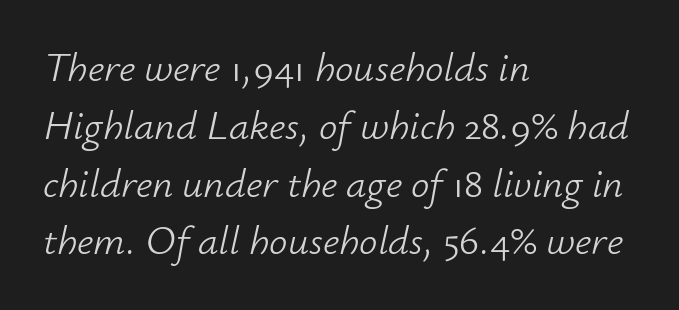
Bare-footed words on every line. Posture: slanted. Varying glyph widths throughout — classic text-font behaviour. The passage shown has conventional tracking throughout.
